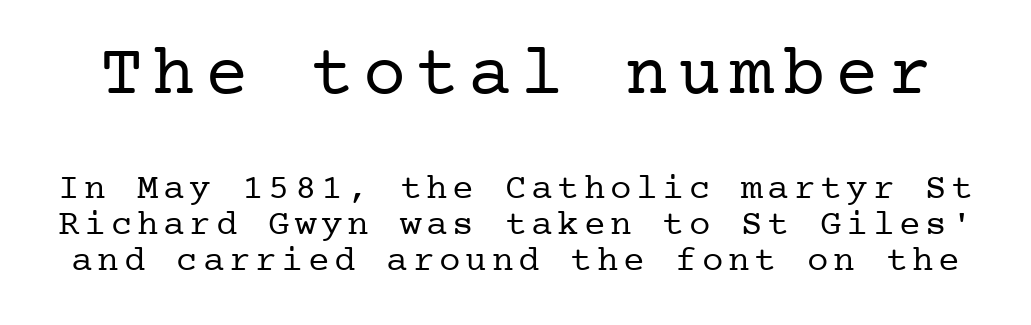
The image shows 72 px regular-weight serif type, upright; set tight line spacing (1.0x), not underlined; the first (top) block is 2.0x larger; low stroke contrast and a medium x-height.
